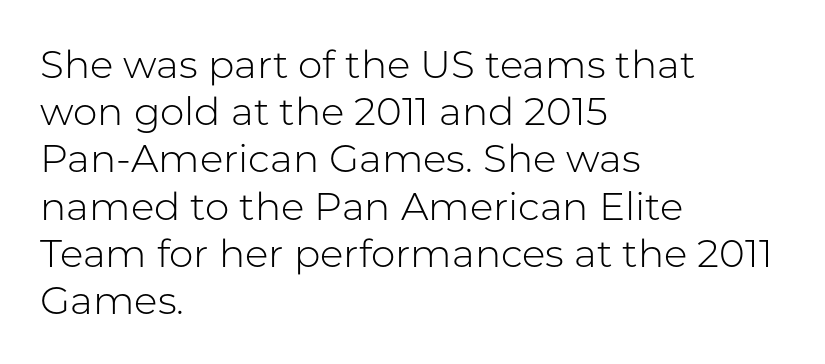
The image shows 39 px light sans-serif type, upright; set left-aligned, line spacing 1.21x, normal letter spacing, not underlined; low stroke contrast and a medium x-height.
